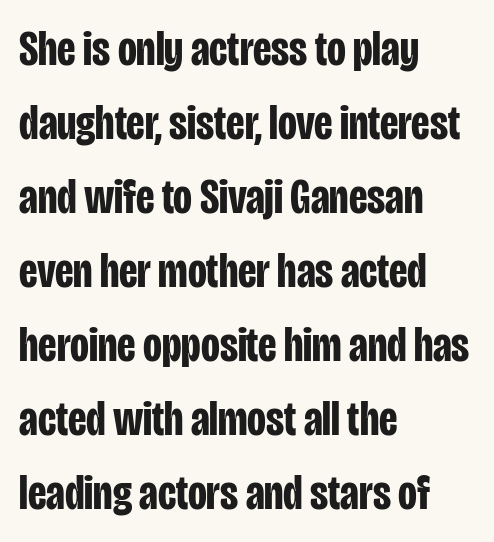
The image shows 49 px bold, condensed sans-serif type, upright; set left-aligned, normal line spacing (1.51x), normal letter spacing, not underlined; low stroke contrast and a large x-height.
